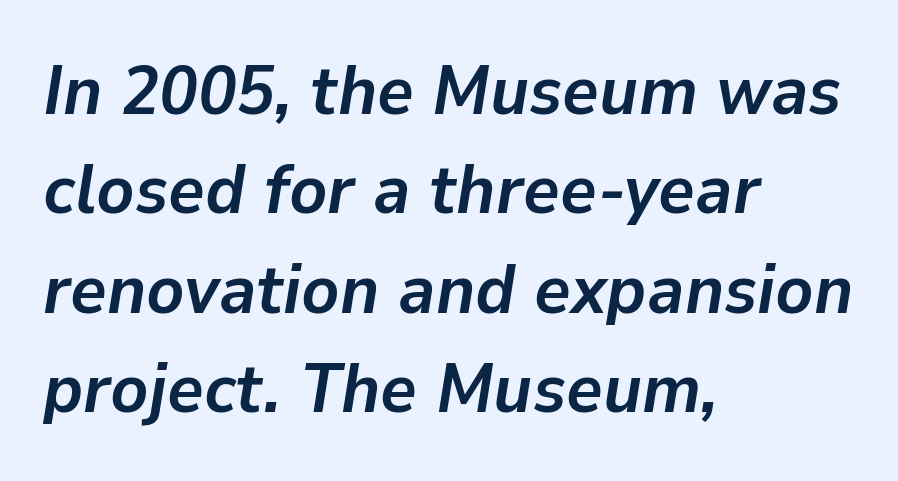
{"italic": "yes", "lean": "right", "slant_degrees": 9, "bold": "yes", "weight": "semibold", "width": "normal", "stroke_contrast": "low", "x_height": "medium", "monospaced": "no", "underline": "no", "align": "left", "line_spacing": "normal", "line_spacing_ratio": 1.42, "letter_spacing": "normal", "letter_spacing_em": 0.0, "glyph_px": 70}
